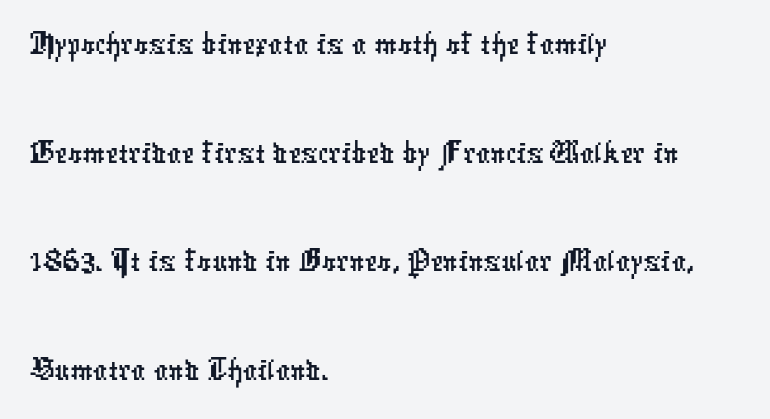
The image shows 71 px condensed sans-serif type; set left-aligned, normal line spacing (1.53x), normal letter spacing, not underlined; low stroke contrast and a medium x-height.
